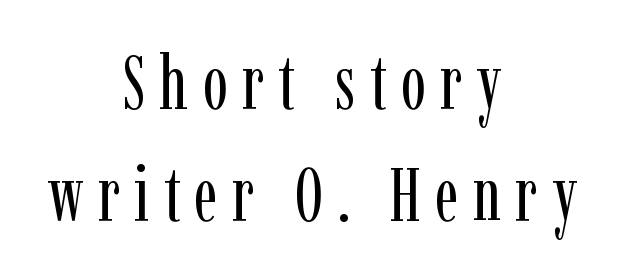
Here the designer chose a conventional face with non-uniform glyph widths. The strokes are not fattened; the text isn't bold. Baseline-to-baseline distance is the conventional proportion of letter height. Both edges are ragged and mirror each other, which tells us the setting is centered. The zone under the glyphs is completely vacant.
